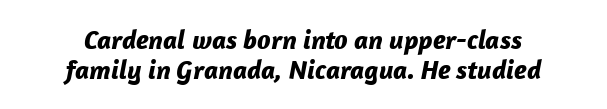
Q: Is the text bold? A: Yes.
Q: Is the text italic (slanted)? A: Yes, it leans right by about 12 degrees.
Q: Is the text underlined? A: No.
Q: How is the paragraph aligned? A: Centered.
Q: Is the spacing between letters normal or unusually wide? A: Normal.
Q: Is the spacing between lines tight, normal or loose? A: Tight.
